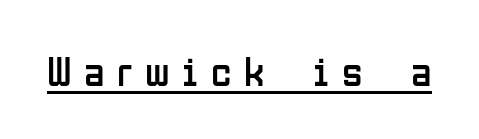
The image shows 42 px regular-weight, condensed sans-serif type, upright; set unusually wide letter spacing (+0.29 em), underlined; low stroke contrast and a medium x-height.
